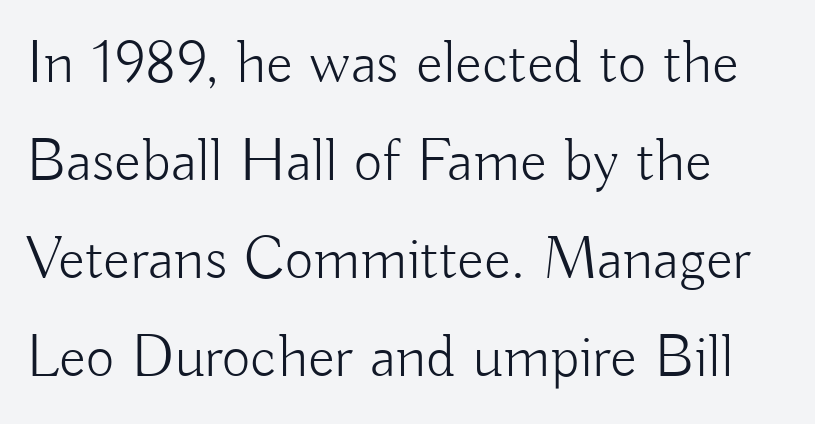
The image shows 62 px light sans-serif type, upright; set left-aligned, normal line spacing (1.58x), normal letter spacing, not underlined; low stroke contrast and a small x-height.
